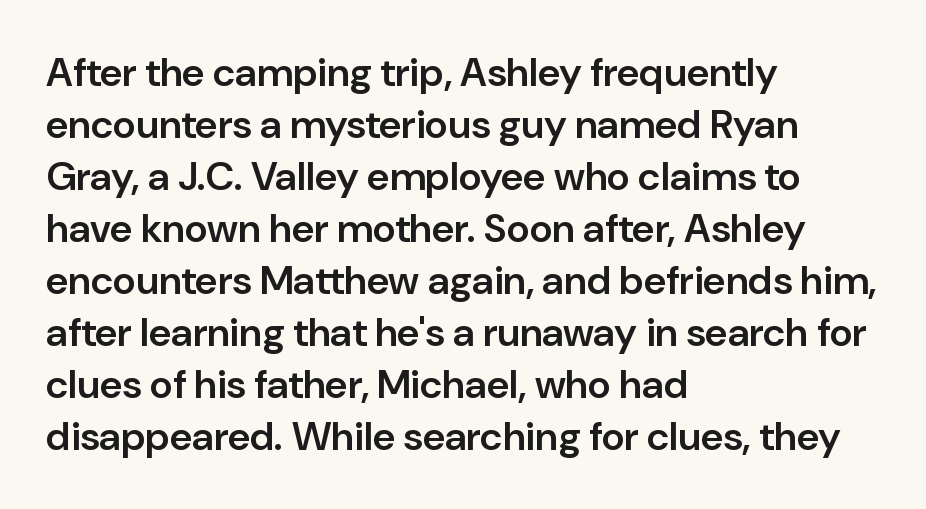
The image shows 40 px semibold sans-serif type, upright; set left-aligned, normal line spacing (1.3x), normal letter spacing, not underlined; low stroke contrast and a medium x-height.
